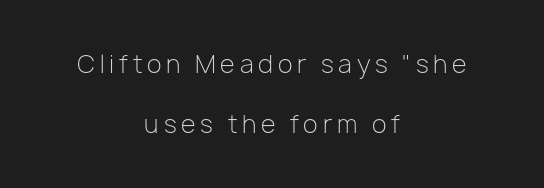
Heaviness? Minimal to ordinary, like unemphasized prose. The rendering positions every line midway between the sides. Honestly, there is no underline to notice here at all. Is there any slant? The stems are plumb.
